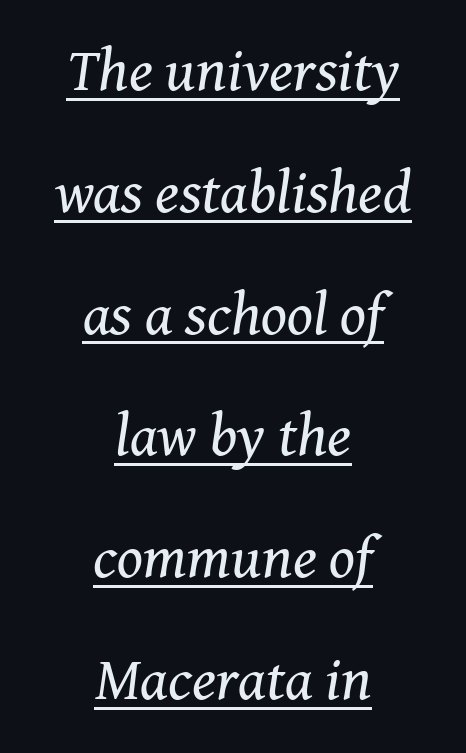
This sample uses plain, unmodified letter spacing. Each letter keeps its own natural width here, so spacing adapts to shape. Stroke thickness stays within the range of a standard reading face or lighter. Quick note: underline on. A typesetter would mark this as italic.
